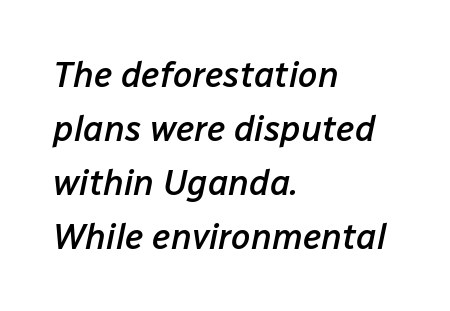
Q: Is the text bold? A: Semi-bold.
Q: Is the text italic (slanted)? A: Yes, it leans right by about 12 degrees.
Q: Is the text underlined? A: No.
Q: How is the paragraph aligned? A: Left-aligned.
Q: Is the spacing between letters normal or unusually wide? A: Normal.
Q: Is the spacing between lines tight, normal or loose? A: Normal.
Q: Width (condensed, normal, or wide)? A: Normal.
Q: Stroke contrast? A: Low.
Q: x-height? A: Medium.
Q: Monospaced? A: No.
